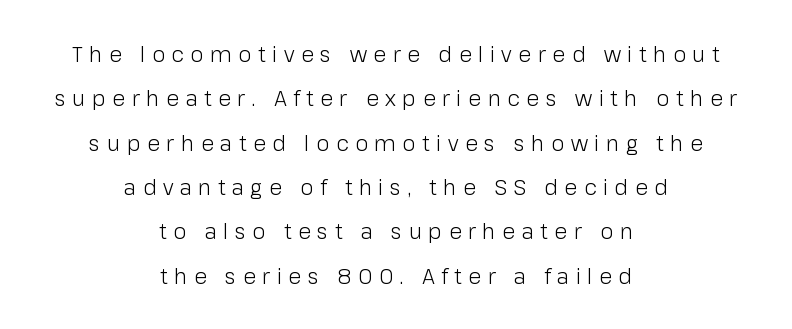
The image shows 21 px text type, upright; set centered, loose line spacing (2.11x), unusually wide letter spacing (+0.31 em), not underlined.
